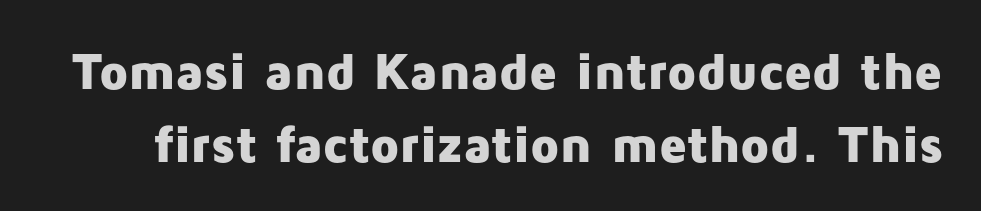
The area under the type is left untouched. Varying glyph widths throughout — classic text-font behaviour. Font category for this specimen: sans-serif. How heavy is the stroke? Heavy — this is a bold. Every stem runs plumb, perpendicular to the baseline. Caption: standard tracking, unaltered.
